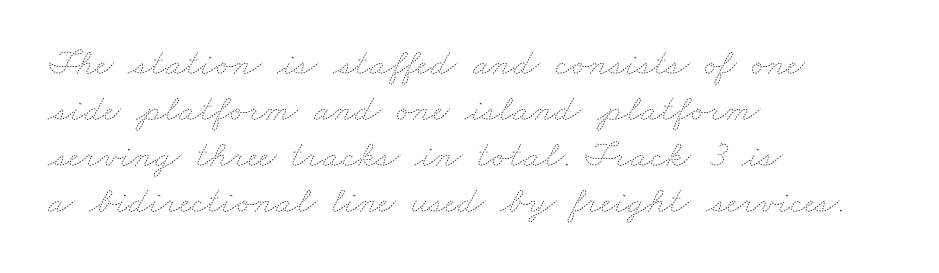
Q: Is the text bold? A: No.
Q: Is the text underlined? A: No.
Q: How is the paragraph aligned? A: Left-aligned.
Q: Is the spacing between letters normal or unusually wide? A: Normal.
Q: Width (condensed, normal, or wide)? A: Wide.
Q: Stroke contrast? A: Low.
Q: x-height? A: Small.
Q: Monospaced? A: No.
